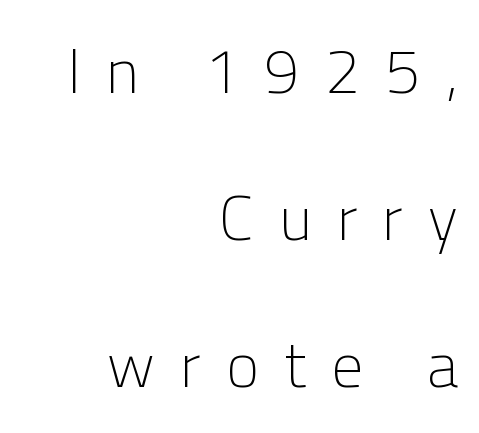
A typesetter would call this leading open, well beyond the default. How are the letters spaced? Widely, with obvious added tracking. This sample has the flowing, uneven cadence of proportional lettering. The zone under the glyphs is completely vacant. No feet cap the strokes, marking this as sans-serif type. Notice how the passage keeps a crisp vertical edge on the right only.
